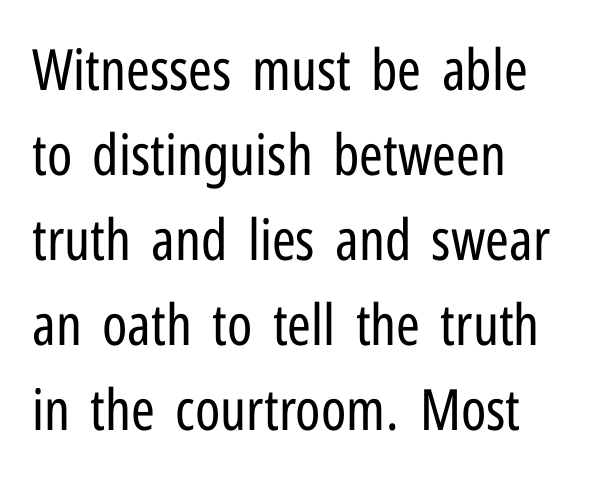
The image shows 57 px regular-weight, condensed sans-serif type, upright; set left-aligned, normal line spacing (1.49x), normal letter spacing, not underlined; low stroke contrast and a medium x-height.
